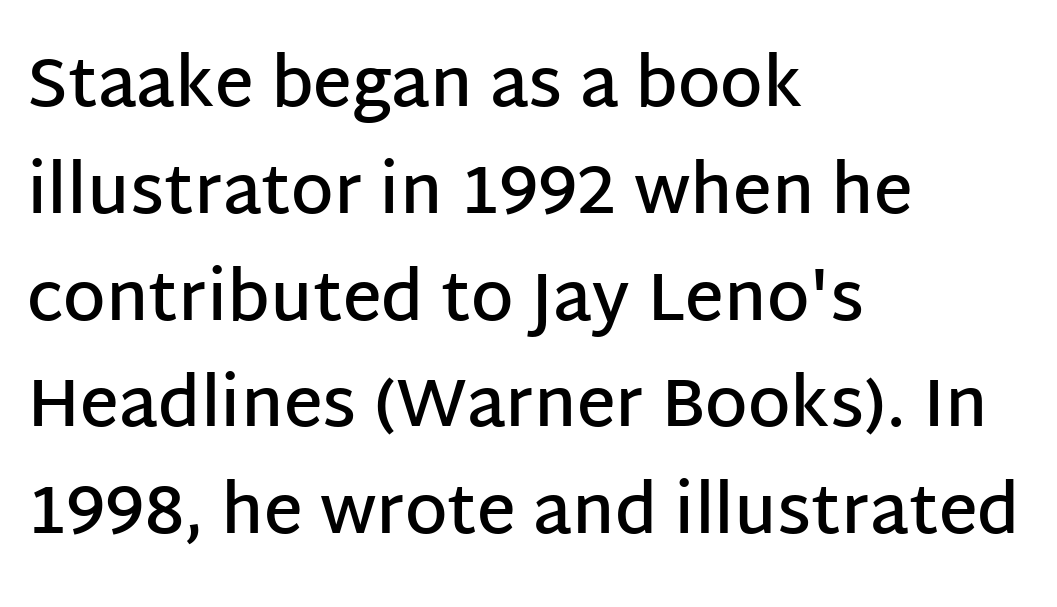
The image shows 68 px semibold sans-serif type, upright; set left-aligned, normal line spacing (1.57x), normal letter spacing, not underlined; low stroke contrast and a large x-height.
